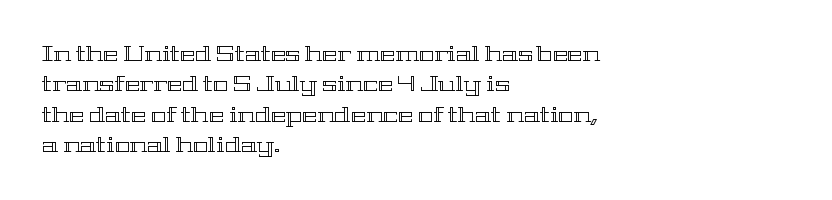
Q: Is the text italic (slanted)? A: No, it is upright.
Q: Is the text underlined? A: No.
Q: How is the paragraph aligned? A: Left-aligned.
Q: Is the spacing between letters normal or unusually wide? A: Normal.
Q: Is the spacing between lines tight, normal or loose? A: Normal.
